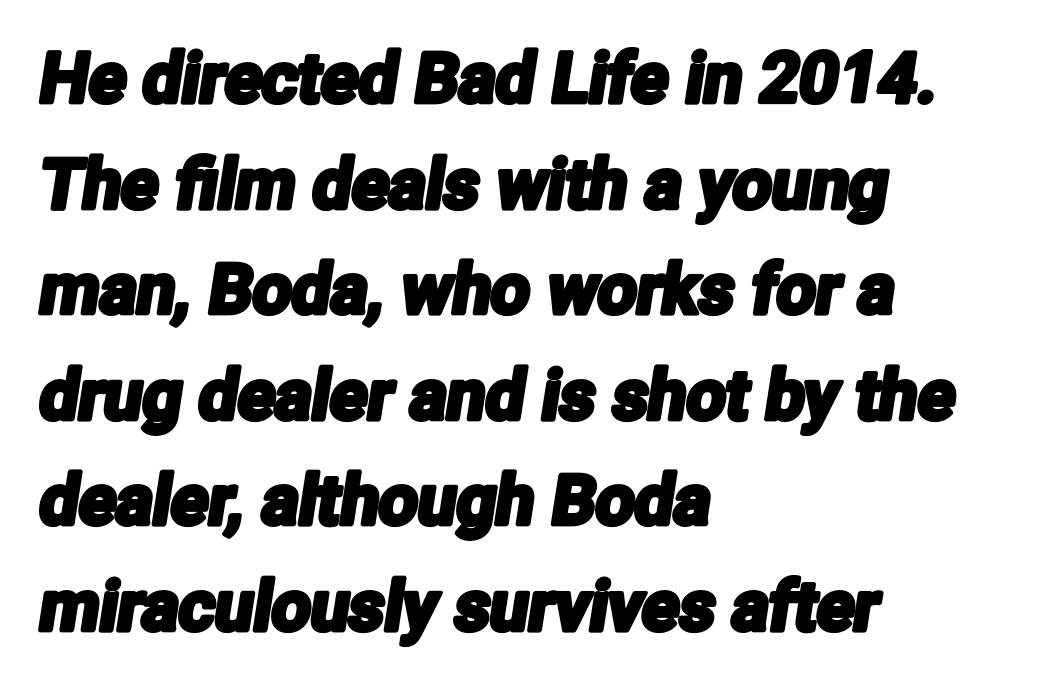
The image shows 69 px condensed sans-serif type; set left-aligned, normal line spacing (1.53x), normal letter spacing, not underlined; low stroke contrast and a medium x-height.
